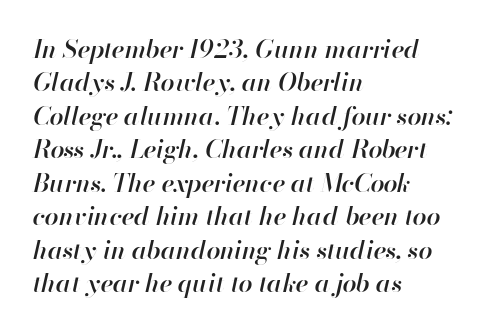
{"italic": "yes", "lean": "right", "slant_degrees": 13, "bold": "semi", "underline": "no", "align": "left", "line_spacing": "normal", "line_spacing_ratio": 1.34, "letter_spacing": "normal", "letter_spacing_em": 0.0, "glyph_px": 25}
